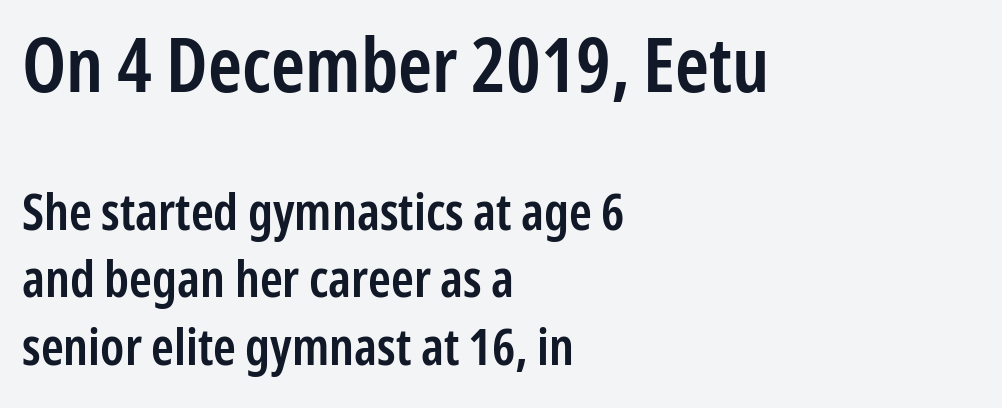
The rag falls on the right side of this text block. The glyphs in this specimen are sans serif. The face used here appears at its bigger size in the upper chunk. Quick note: underline off. One glance says typical: line gaps are just what's usual. Spacing verdict: proportional, widths tailored to each character.
